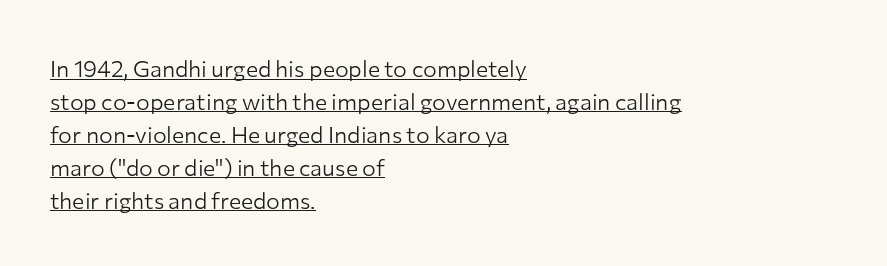
The image shows 23 px text type, upright; set left-aligned, normal line spacing (1.43x), normal letter spacing, underlined.
